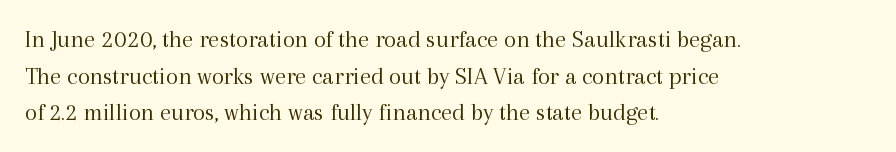
Q: Is the text bold? A: No.
Q: Is the text italic (slanted)? A: No, it is upright.
Q: Is the text underlined? A: No.
Q: How is the paragraph aligned? A: Left-aligned.
Q: Is the spacing between letters normal or unusually wide? A: Normal.
Q: Is the spacing between lines tight, normal or loose? A: Normal.
